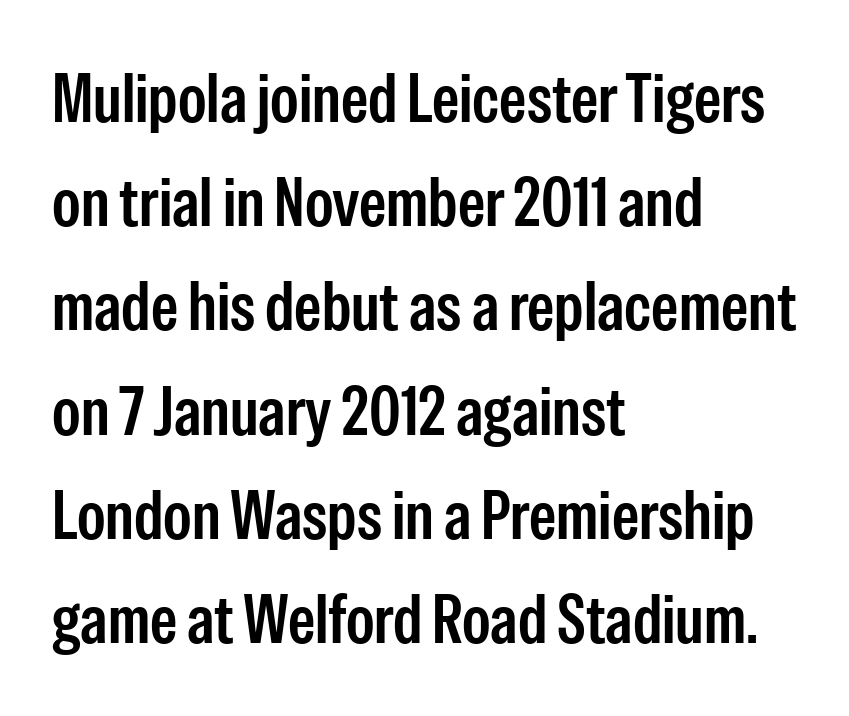
{"serif": "no", "italic": "no", "bold": "semi", "weight": "semibold", "width": "condensed", "stroke_contrast": "low", "x_height": "medium", "monospaced": "no", "underline": "no", "align": "left", "line_spacing": "normal", "line_spacing_ratio": 1.51, "letter_spacing": "normal", "letter_spacing_em": 0.0, "glyph_px": 69}
